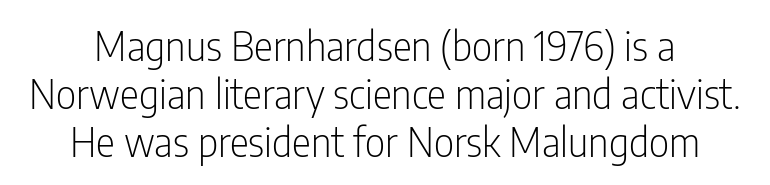
Q: Is the text bold? A: No.
Q: Is the text italic (slanted)? A: No, it is upright.
Q: Is the typeface a serif or a sans-serif typeface? A: Sans-serif.
Q: Is the text underlined? A: No.
Q: Is the spacing between letters normal or unusually wide? A: Normal.
Q: Width (condensed, normal, or wide)? A: Condensed.
Q: Stroke contrast? A: Low.
Q: x-height? A: Medium.
Q: Monospaced? A: No.
